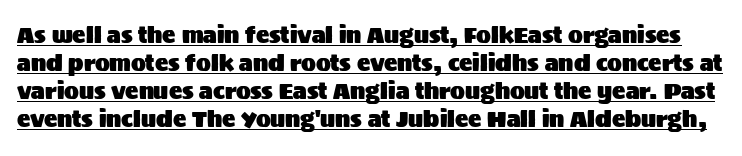
Q: Is the text italic (slanted)? A: No, it is upright.
Q: Is the text underlined? A: Yes.
Q: Is the spacing between letters normal or unusually wide? A: Normal.
Q: Is the spacing between lines tight, normal or loose? A: Normal.
